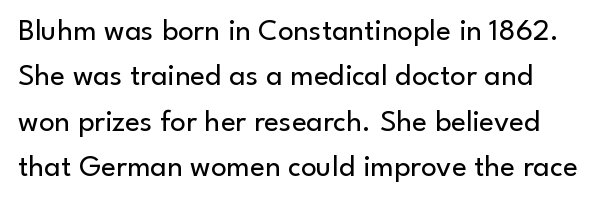
{"serif": "no", "italic": "no", "bold": "no", "weight": "regular", "width": "normal", "stroke_contrast": "low", "x_height": "small", "monospaced": "no", "underline": "no", "line_spacing": "normal", "line_spacing_ratio": 1.46, "letter_spacing": "normal", "letter_spacing_em": 0.0, "glyph_px": 31}
